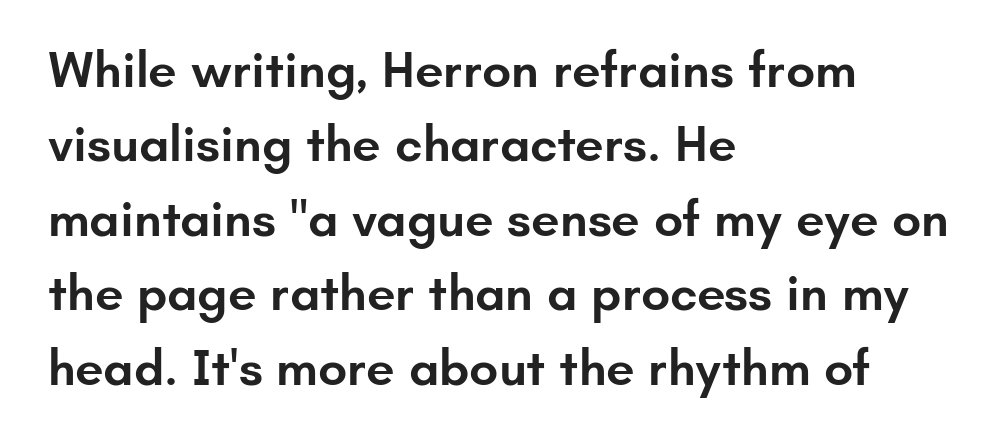
Heft: intermediate — a semibold. Which margin do the lines hug? The left one — the right edge is uneven. Only glyphs here, with clear space below each row. If you drew a line through each stem, it would be perfectly vertical. Students, note that the glyphs here touch the page at normal intervals.
